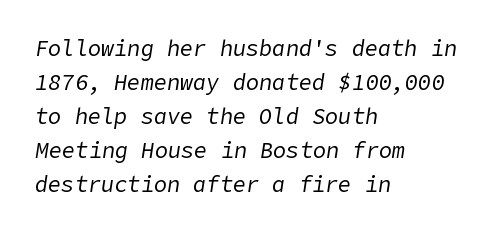
The passage is arranged the way most books set body copy — flush left. What stands out about the letter spacing? Nothing — it is the standard amount. In terms of leading, this rendering sits right in the middle. Glance below the letters and you will spot only blank space. Stem width sits at or under what a default text font uses. Compared with ordinary roman type, these characters are visibly tilted.
